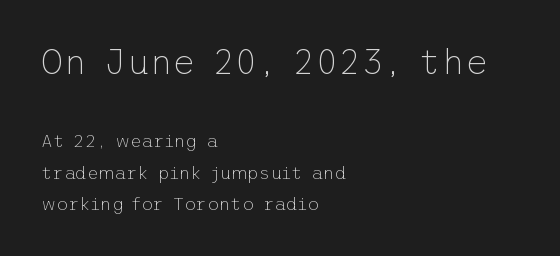
The image shows 35 px thin sans-serif type, upright; set left-aligned, line spacing 1.75x, normal letter spacing, not underlined; the first (top) block is 1.94x larger; low stroke contrast and a medium x-height.
